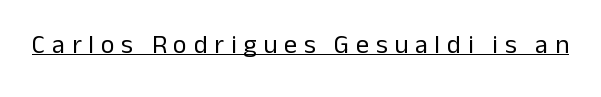
Q: Is the text bold? A: No.
Q: Is the text italic (slanted)? A: No, it is upright.
Q: Is the text underlined? A: Yes.
Q: Is the spacing between letters normal or unusually wide? A: Unusually wide.
